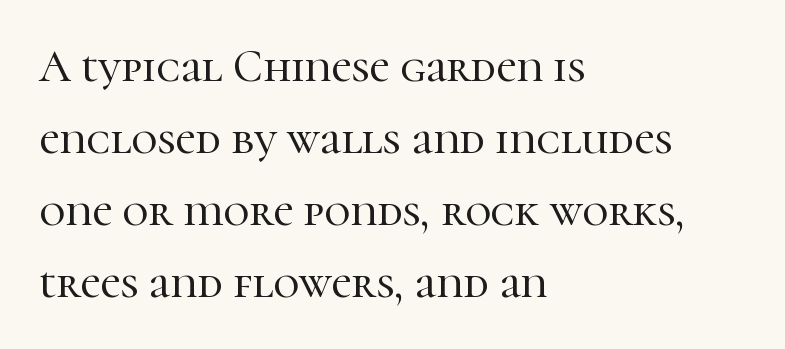
Posture: upright roman. These lines sit exactly where default settings would place them. Character widths vary here, with narrow letters taking less room than wide ones. Plain, unruled lines of type. Between one letter and the next there's only the usual sliver of space. Typeset ragged right — the left edge is the straight one.
